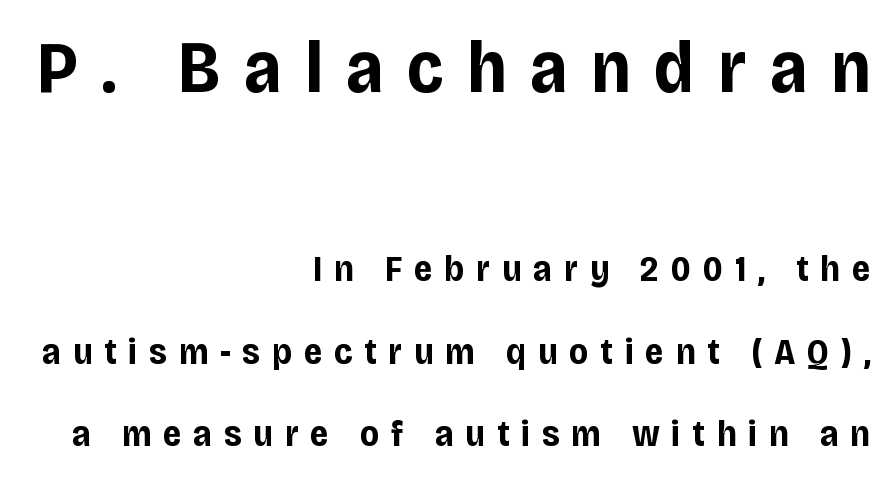
Honestly, the letter spacing is so wide it's the main thing you notice. Typographically, this falls in the sans-serif category. Block one is the big one; block two sits smaller underneath. What's the leading like? Stretched, with rows far apart.
